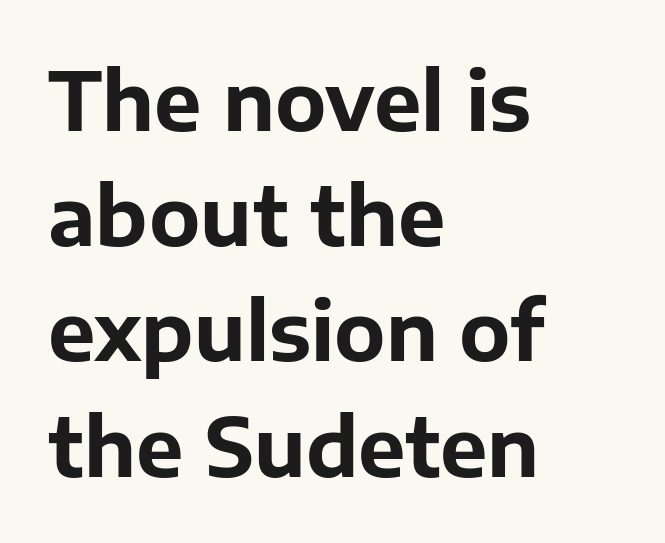
Just letters on the line, the space beneath them empty. Weight: bold. Proportional: the letters do not fall into vertical columns. To sum up the face: it is a sans, with no serifs. The letters stand straight up with perfectly vertical stems.
